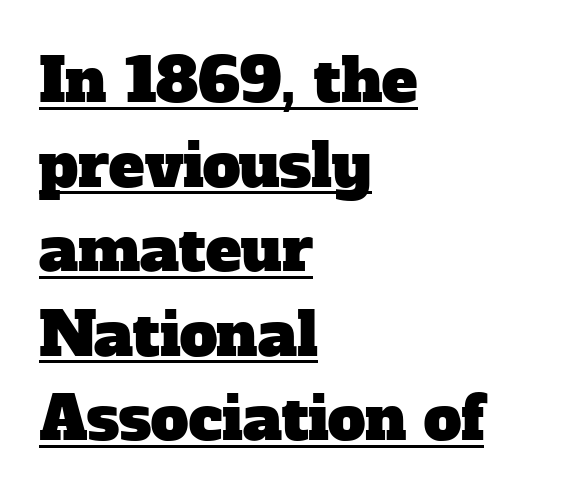
{"serif": "yes", "width": "normal", "stroke_contrast": "low", "x_height": "medium", "monospaced": "no", "underline": "yes", "align": "left", "line_spacing": "normal", "line_spacing_ratio": 1.41, "letter_spacing": "normal", "letter_spacing_em": 0.0, "glyph_px": 60}
